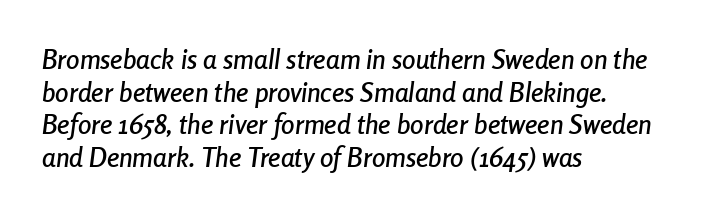
Default kerning and tracking; the words read as compact shapes. Would a proofreader flag this as italicized? Yes. Unmarked baselines from the first word to the last. Layout note: lines flush left.
